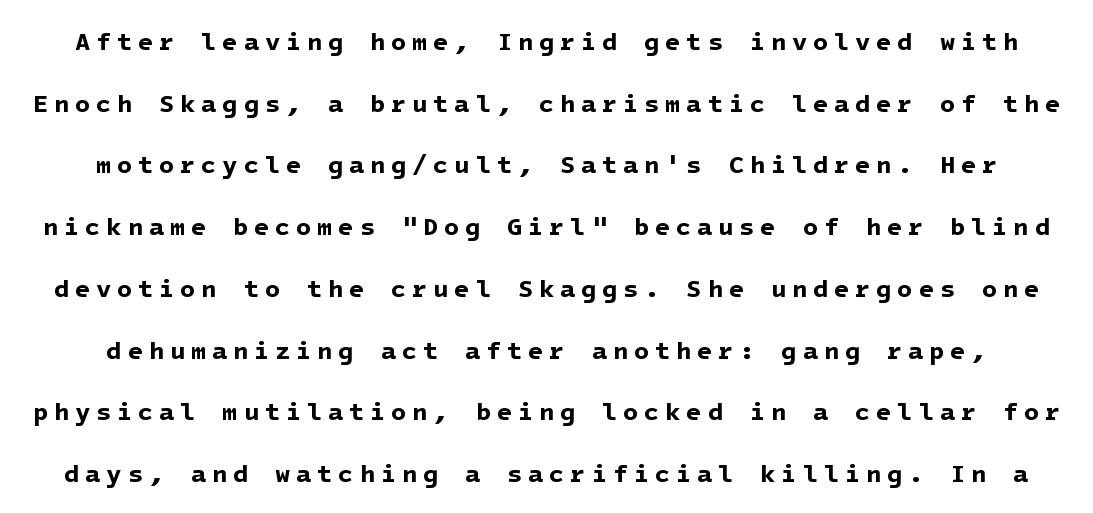
Q: Is the text bold? A: Yes.
Q: Is the text underlined? A: No.
Q: Is the spacing between letters normal or unusually wide? A: Unusually wide.
Q: Is the spacing between lines tight, normal or loose? A: Loose.
